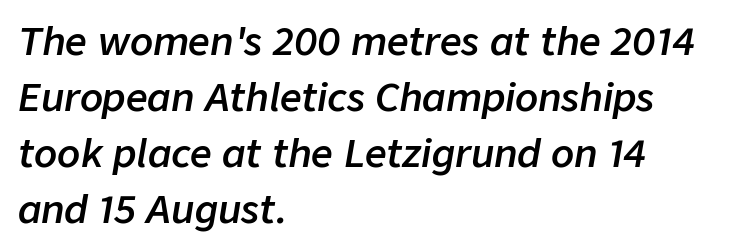
Q: Is the text bold? A: Semi-bold.
Q: Is the text italic (slanted)? A: Yes, it leans right by about 9 degrees.
Q: Is the text underlined? A: No.
Q: How is the paragraph aligned? A: Left-aligned.
Q: Is the spacing between letters normal or unusually wide? A: Normal.
Q: Is the spacing between lines tight, normal or loose? A: Normal.
Q: Width (condensed, normal, or wide)? A: Normal.
Q: Stroke contrast? A: Low.
Q: x-height? A: Medium.
Q: Monospaced? A: No.
